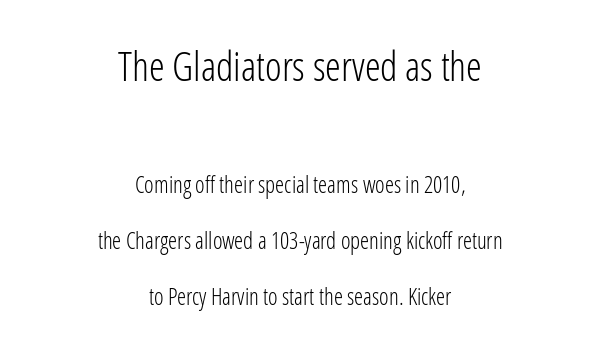
Q: Is the text bold? A: No.
Q: Is the text italic (slanted)? A: No, it is upright.
Q: Is the typeface a serif or a sans-serif typeface? A: Sans-serif.
Q: Is the text underlined? A: No.
Q: How is the paragraph aligned? A: Centered.
Q: Is the spacing between letters normal or unusually wide? A: Normal.
Q: Is the spacing between lines tight, normal or loose? A: Loose.
Q: Which block of text is set in a larger size, the first (top) or the second (bottom)? A: The first (top) one.
Q: Width (condensed, normal, or wide)? A: Condensed.
Q: Stroke contrast? A: Low.
Q: x-height? A: Medium.
Q: Monospaced? A: No.
